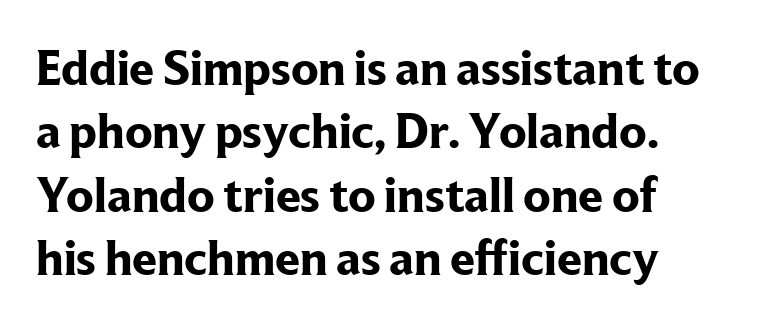
Q: Is the text bold? A: Yes.
Q: Is the text italic (slanted)? A: No, it is upright.
Q: Is the typeface a serif or a sans-serif typeface? A: Serif.
Q: Is the text underlined? A: No.
Q: Is the spacing between letters normal or unusually wide? A: Normal.
Q: Is the spacing between lines tight, normal or loose? A: Normal.
Q: Width (condensed, normal, or wide)? A: Normal.
Q: Stroke contrast? A: Low.
Q: x-height? A: Medium.
Q: Monospaced? A: No.
